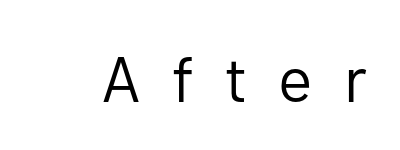
{"serif": "no", "italic": "no", "bold": "no", "weight": "regular", "width": "normal", "stroke_contrast": "low", "x_height": "medium", "monospaced": "no", "underline": "no", "letter_spacing": "wide", "letter_spacing_em": 0.5, "glyph_px": 64}
